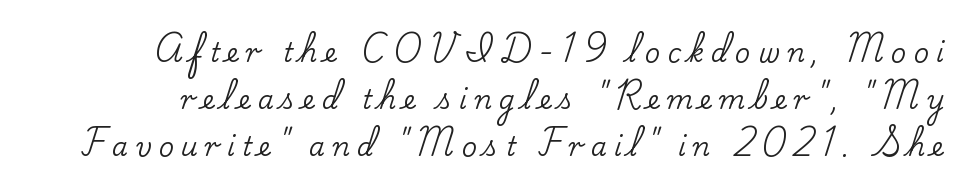
Q: Is the text italic (slanted)? A: Yes.
Q: Is the text underlined? A: No.
Q: Is the spacing between letters normal or unusually wide? A: Unusually wide.
